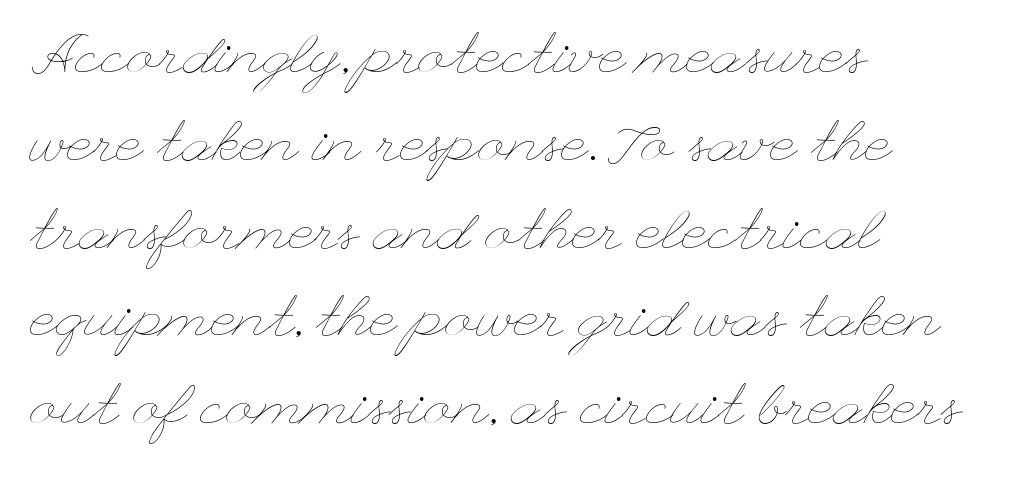
The image shows 57 px thin, wide type; set left-aligned, normal line spacing (1.54x), normal letter spacing, not underlined; low stroke contrast and a small x-height.
